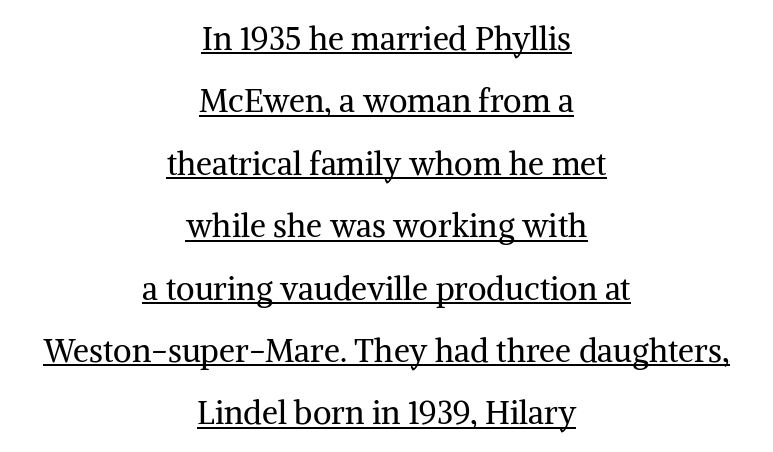
A roman cut, with each character standing at attention. The face looks like a standard text weight, possibly lighter. A typesetter would call this leading open, well beyond the default. Every row of glyphs is offset so its center matches the block's center. Unlike a clean sans, this face finishes its strokes with serifs.
